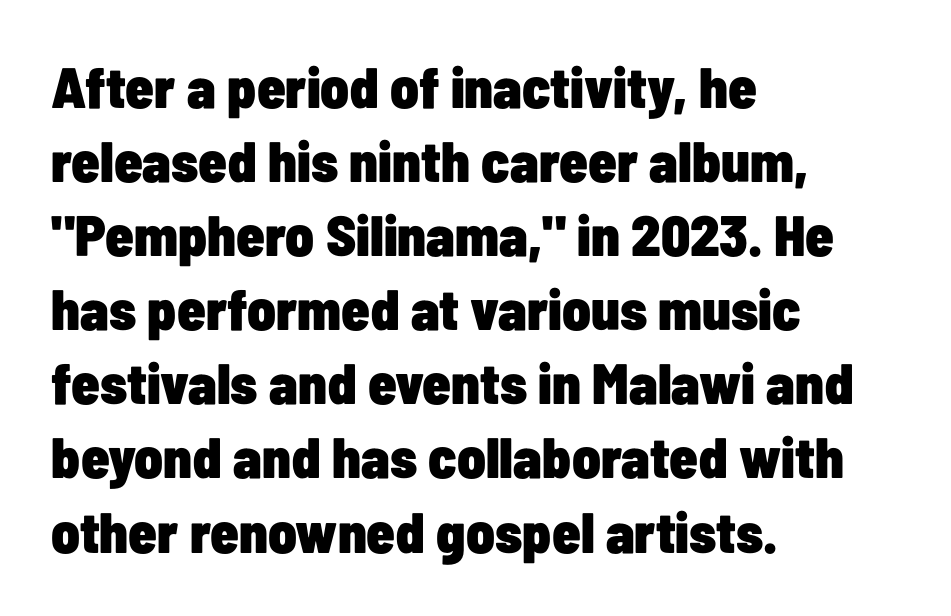
Q: Is the text bold? A: Yes.
Q: Is the text italic (slanted)? A: No, it is upright.
Q: Is the typeface a serif or a sans-serif typeface? A: Sans-serif.
Q: Is the text underlined? A: No.
Q: How is the paragraph aligned? A: Left-aligned.
Q: Is the spacing between letters normal or unusually wide? A: Normal.
Q: Is the spacing between lines tight, normal or loose? A: Normal.
Q: Width (condensed, normal, or wide)? A: Condensed.
Q: Stroke contrast? A: Low.
Q: x-height? A: Medium.
Q: Monospaced? A: No.
